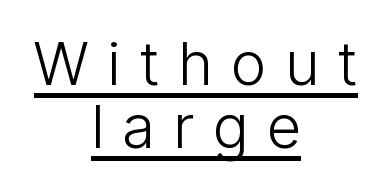
Q: Is the text bold? A: No.
Q: Is the text italic (slanted)? A: No, it is upright.
Q: Is the typeface a serif or a sans-serif typeface? A: Sans-serif.
Q: Is the text underlined? A: Yes.
Q: How is the paragraph aligned? A: Centered.
Q: Is the spacing between letters normal or unusually wide? A: Unusually wide.
Q: Is the spacing between lines tight, normal or loose? A: Tight.
Q: Width (condensed, normal, or wide)? A: Condensed.
Q: Stroke contrast? A: Low.
Q: x-height? A: Medium.
Q: Monospaced? A: No.
